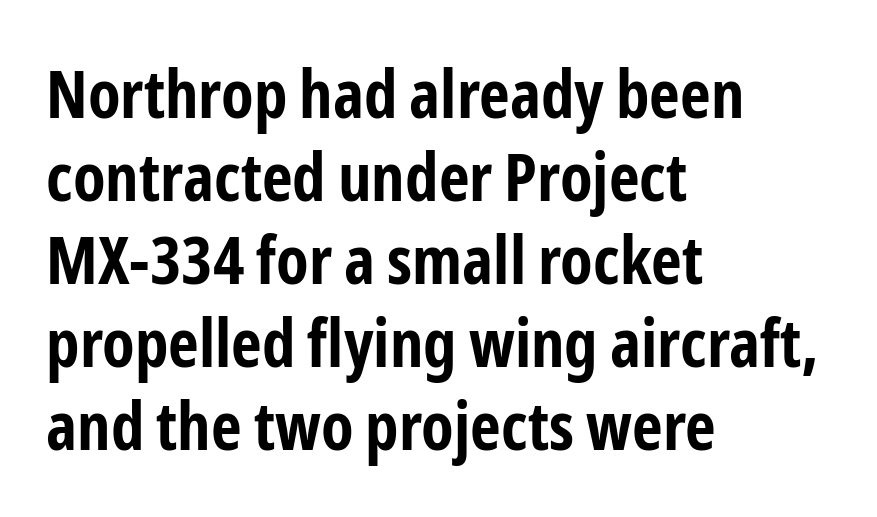
The image shows 67 px bold, condensed sans-serif type, upright; set left-aligned, line spacing 1.24x, normal letter spacing, not underlined; low stroke contrast and a medium x-height.
